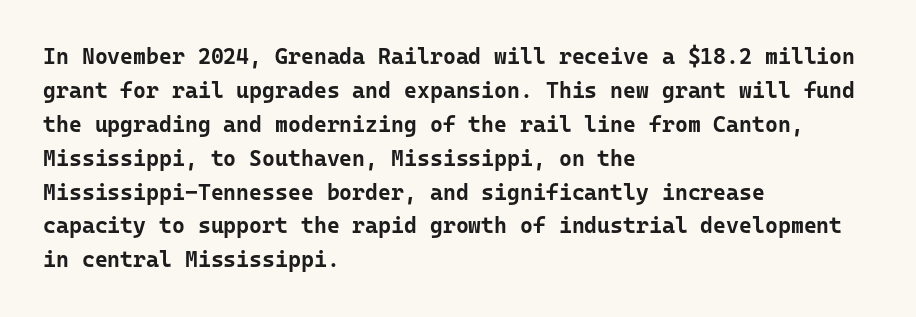
The image shows 22 px bold type, upright; set left-aligned, normal line spacing (1.54x), normal letter spacing, not underlined.
